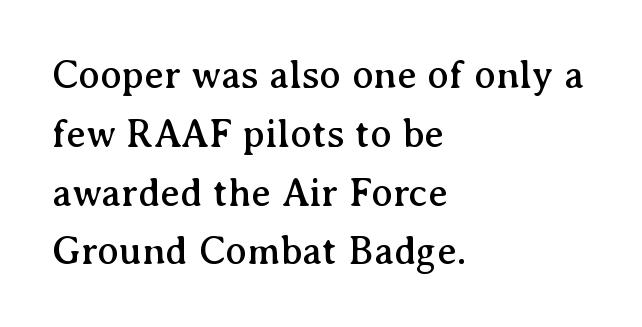
Q: Is the text italic (slanted)? A: No, it is upright.
Q: Is the typeface a serif or a sans-serif typeface? A: Serif.
Q: Is the text underlined? A: No.
Q: How is the paragraph aligned? A: Left-aligned.
Q: Is the spacing between letters normal or unusually wide? A: Normal.
Q: Is the spacing between lines tight, normal or loose? A: Normal.
Q: Width (condensed, normal, or wide)? A: Normal.
Q: Stroke contrast? A: Medium.
Q: x-height? A: Medium.
Q: Monospaced? A: No.
